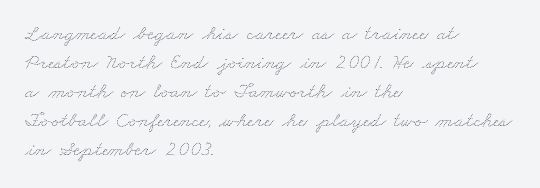
{"bold": "no", "underline": "no", "align": "left", "line_spacing": "normal", "line_spacing_ratio": 1.38, "letter_spacing": "normal", "letter_spacing_em": 0.0, "glyph_px": 21}
